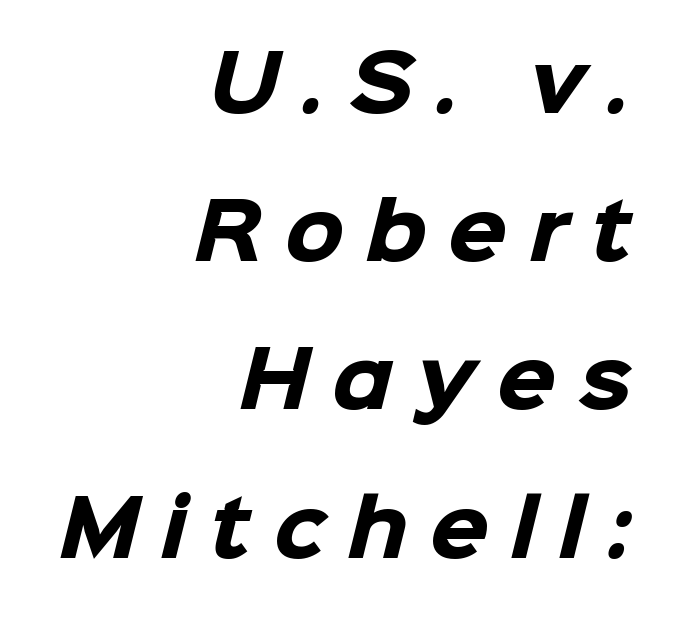
{"serif": "no", "bold": "yes", "weight": "heavy", "width": "normal", "stroke_contrast": "low", "x_height": "medium", "monospaced": "no", "underline": "no", "align": "right", "line_spacing": "loose", "line_spacing_ratio": 1.95, "letter_spacing": "wide", "letter_spacing_em": 0.29, "glyph_px": 76}
